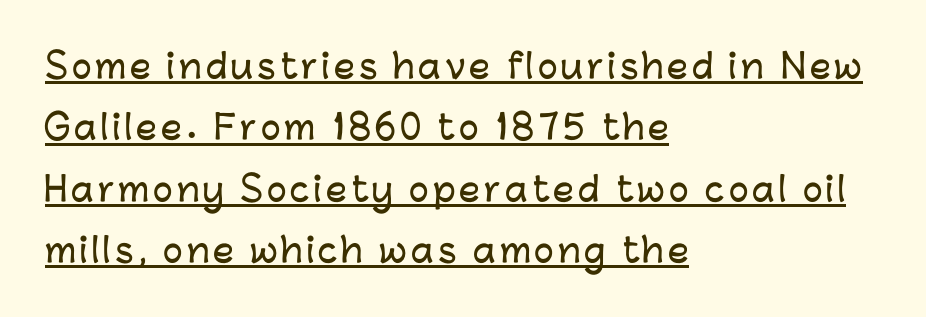
The image shows 33 px sans-serif type, upright; set left-aligned, line spacing 1.86x, underlined; low stroke contrast and a medium x-height.
